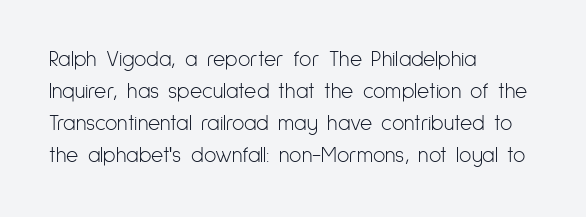
The image shows 21 px text type, upright; set left-aligned, normal line spacing (1.53x), normal letter spacing, not underlined.
